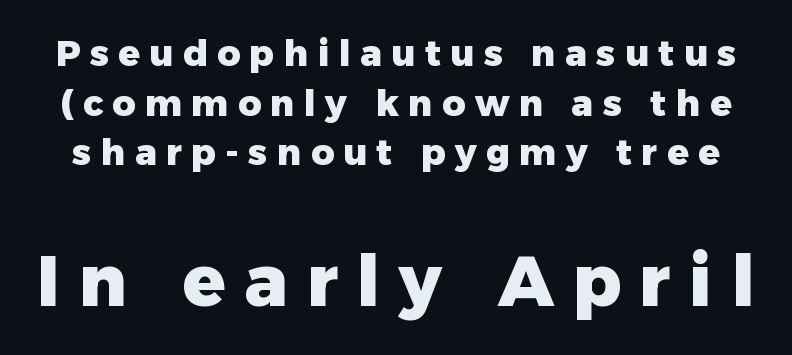
Every letter is thick-stroked: bold, no question. I'd call this a sans setting — the letters go barefoot. The emphasis by scale lands on block number two, below. Nobody drew a line under any word here.
